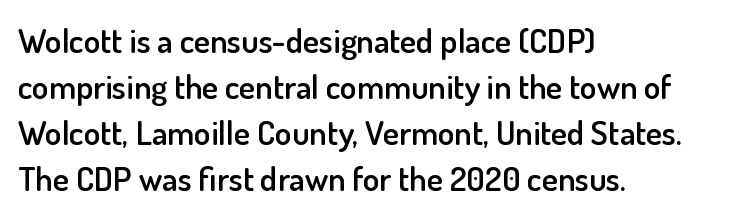
{"serif": "no", "italic": "no", "bold": "semi", "weight": "semibold", "width": "normal", "stroke_contrast": "low", "x_height": "small", "monospaced": "no", "underline": "no", "align": "left", "line_spacing": "normal", "line_spacing_ratio": 1.35, "letter_spacing": "normal", "letter_spacing_em": 0.0, "glyph_px": 34}
